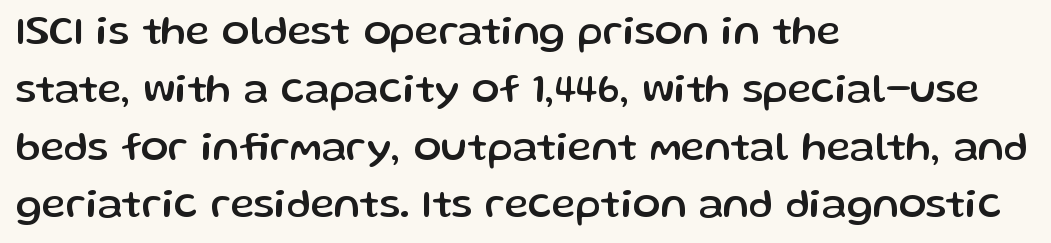
Q: Is the text italic (slanted)? A: No, it is upright.
Q: Is the typeface a serif or a sans-serif typeface? A: Sans-serif.
Q: Is the text underlined? A: No.
Q: How is the paragraph aligned? A: Left-aligned.
Q: Is the spacing between letters normal or unusually wide? A: Normal.
Q: Is the spacing between lines tight, normal or loose? A: Normal.
Q: Width (condensed, normal, or wide)? A: Normal.
Q: Stroke contrast? A: Low.
Q: x-height? A: Medium.
Q: Monospaced? A: No.
